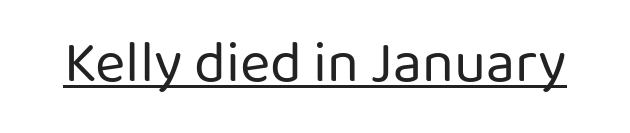
The image shows 58 px regular-weight sans-serif type, upright; set normal letter spacing, underlined; low stroke contrast and a medium x-height.
